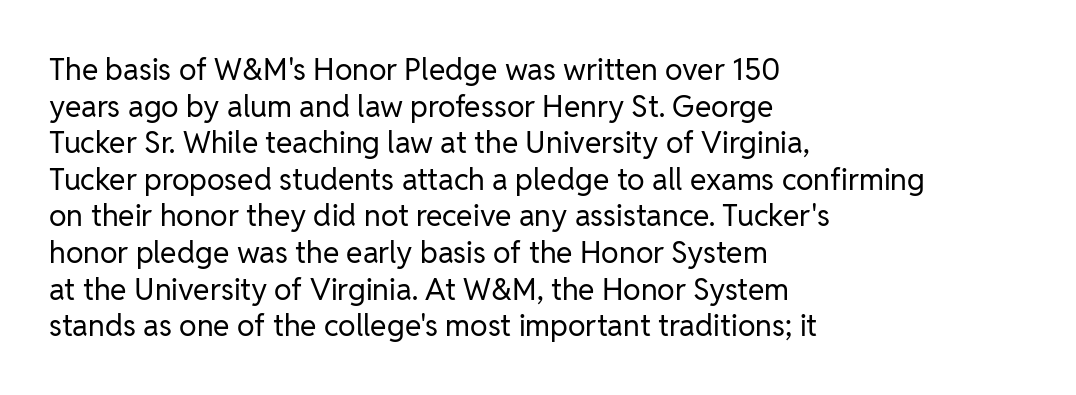
The image shows 30 px regular-weight sans-serif type, upright; set left-aligned, line spacing 1.22x, normal letter spacing, not underlined; low stroke contrast and a medium x-height.
